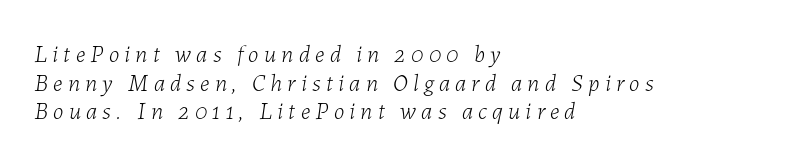
Q: Is the text bold? A: No.
Q: Is the text italic (slanted)? A: Yes, it leans right by about 7 degrees.
Q: Is the text underlined? A: No.
Q: How is the paragraph aligned? A: Left-aligned.
Q: Is the spacing between letters normal or unusually wide? A: Unusually wide.
